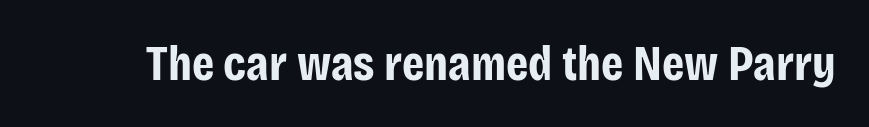
Caption: bold face, heavy strokes. Varying glyph widths throughout — classic text-font behaviour. Each word holds together tightly as a unit, with standard inter-letter gaps. I'd call this a sans setting — the letters go barefoot. The axis of the letterforms is exactly vertical. Decoration check: the copy has no underline.
